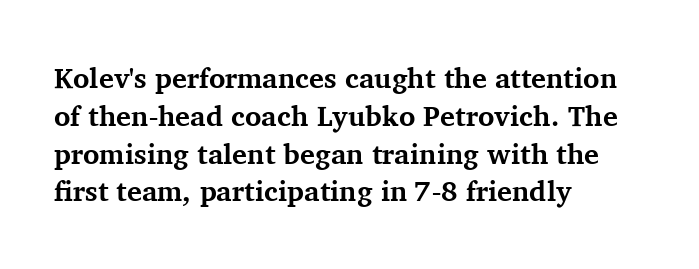
Descender tails drop into unmarked territory. Regarding leading, the lines here are spaced in the standard way. Is there any slant? The stems are plumb. Each letter's strokes conclude with small projecting serifs. Varying glyph widths throughout — classic text-font behaviour. A student would call this left alignment; a typographer would say flush left, rag right.
